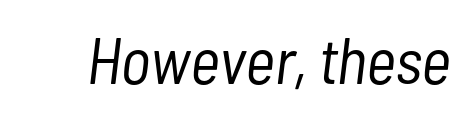
Nobody drew a line under any word here. Letters have the restrained weight of plain body copy at most. The line texture is even and compact thanks to regular tracking. The rendering uses natural spacing where letterforms have individual widths. Is the type slanted? Yes — the strokes lean at a clear angle.
